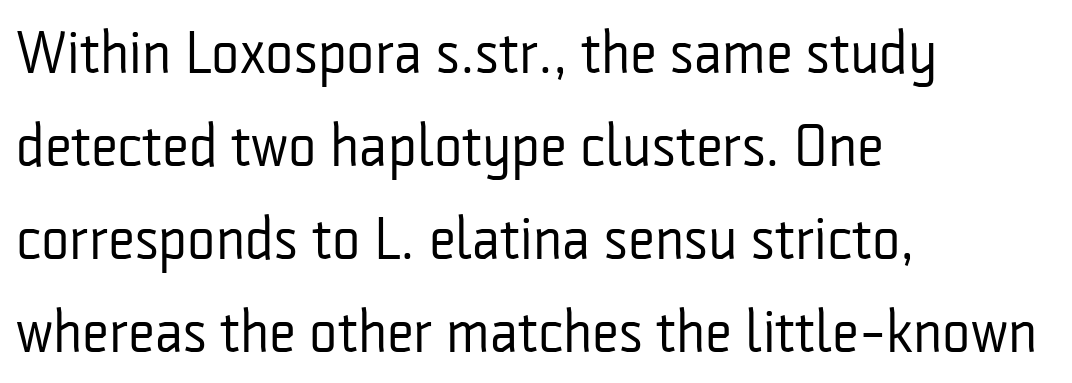
Q: Is the text bold? A: No.
Q: Is the text italic (slanted)? A: No, it is upright.
Q: Is the typeface a serif or a sans-serif typeface? A: Sans-serif.
Q: Is the text underlined? A: No.
Q: How is the paragraph aligned? A: Left-aligned.
Q: Is the spacing between letters normal or unusually wide? A: Normal.
Q: Is the spacing between lines tight, normal or loose? A: Normal.
Q: Width (condensed, normal, or wide)? A: Condensed.
Q: Stroke contrast? A: Low.
Q: x-height? A: Medium.
Q: Monospaced? A: No.
